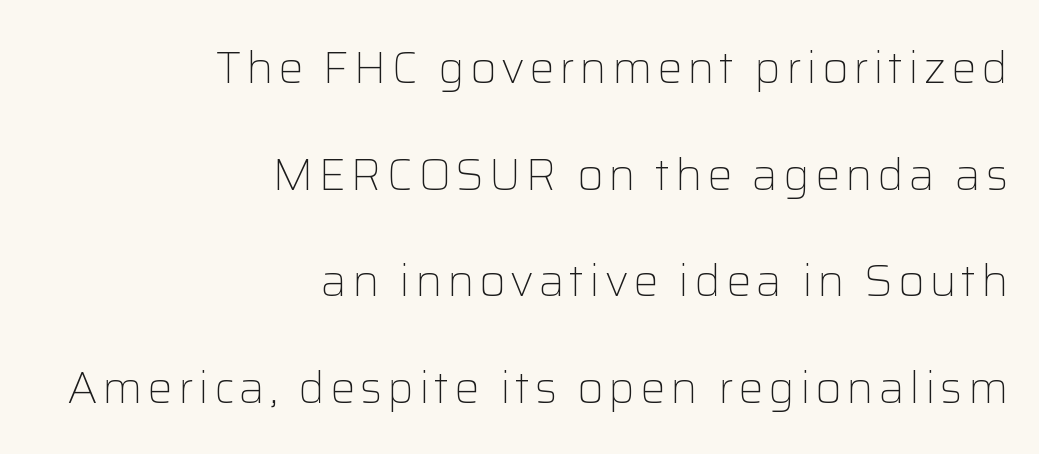
Words float on clear page, feet unadorned. Rendered with straight, roman letterforms. Compared with a flush-left layout, this one pins lines to the opposite, right side. Weight: not bold — regular or lighter. The space between consecutive lines is lavish. You could not count columns in this text — the font is proportionally spaced.
